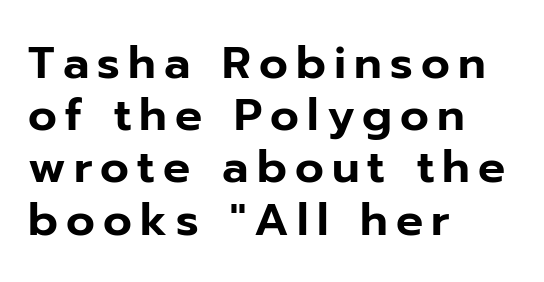
Q: Is the text italic (slanted)? A: No, it is upright.
Q: Is the typeface a serif or a sans-serif typeface? A: Sans-serif.
Q: Is the text underlined? A: No.
Q: How is the paragraph aligned? A: Left-aligned.
Q: Width (condensed, normal, or wide)? A: Normal.
Q: Stroke contrast? A: Low.
Q: x-height? A: Medium.
Q: Monospaced? A: No.
